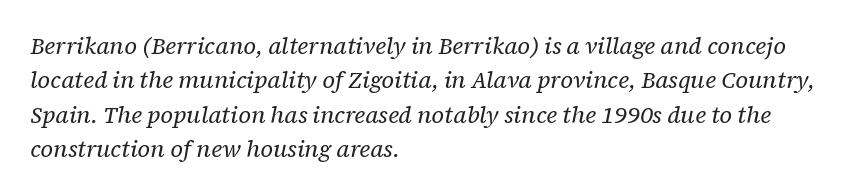
Q: Is the text bold? A: No.
Q: Is the text italic (slanted)? A: Yes, it leans right by about 12 degrees.
Q: Is the text underlined? A: No.
Q: How is the paragraph aligned? A: Left-aligned.
Q: Is the spacing between letters normal or unusually wide? A: Normal.
Q: Is the spacing between lines tight, normal or loose? A: Normal.
